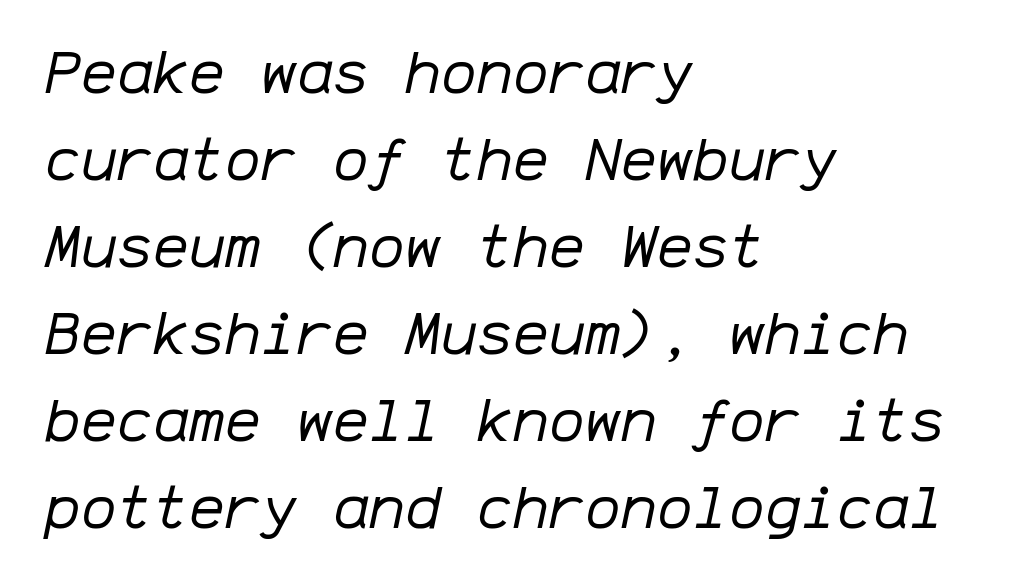
{"italic": "yes", "lean": "right", "slant_degrees": 12, "bold": "no", "weight": "regular", "width": "normal", "stroke_contrast": "low", "x_height": "medium", "monospaced": "yes", "underline": "no", "align": "left", "line_spacing": "normal", "line_spacing_ratio": 1.45, "letter_spacing": "normal", "letter_spacing_em": 0.0, "glyph_px": 60}
